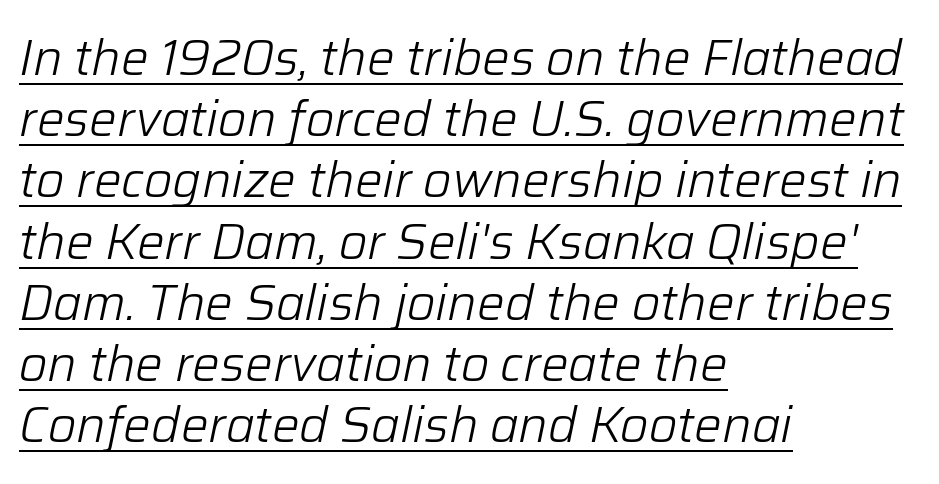
Each line of the rendering has a horizontal stroke beneath the glyphs. Unbolded letterforms with no extra heft. Compared with typical paragraphs, the rows here are spaced about the same. The face used here has a pronounced slope to its letters. Note the varied advance widths — an 'i' is clearly narrower than an 'm'. Each line starts at the same left margin while the right side varies.
